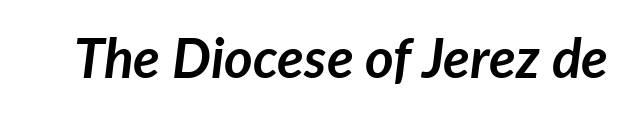
{"italic": "yes", "lean": "right", "slant_degrees": 7, "bold": "yes", "weight": "semibold", "width": "normal", "stroke_contrast": "low", "x_height": "medium", "monospaced": "no", "underline": "no", "letter_spacing": "normal", "letter_spacing_em": 0.0, "glyph_px": 55}
